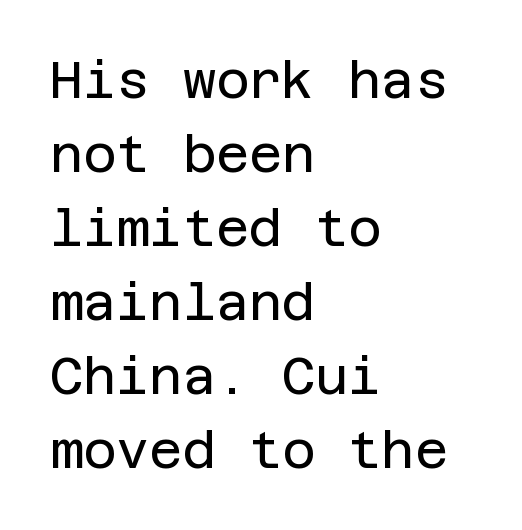
The image shows 51 px regular-weight sans-serif type, upright; set left-aligned, normal line spacing (1.45x), normal letter spacing, not underlined; low stroke contrast and a large x-height.
